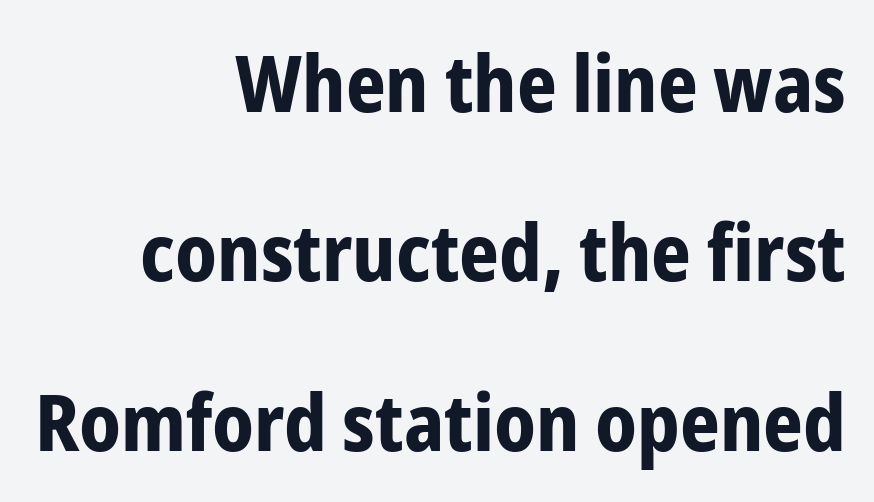
{"serif": "no", "italic": "no", "bold": "yes", "weight": "bold", "width": "condensed", "stroke_contrast": "low", "x_height": "medium", "monospaced": "no", "underline": "no", "align": "right", "line_spacing": "loose", "line_spacing_ratio": 2.17, "letter_spacing": "normal", "letter_spacing_em": 0.0, "glyph_px": 78}
